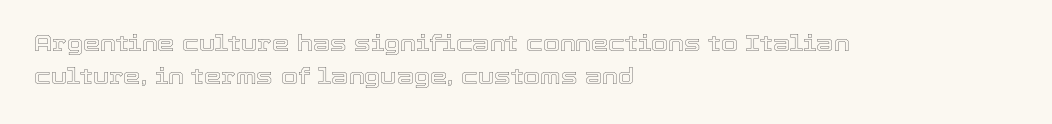
The image shows 22 px text type, upright; set left-aligned, normal line spacing (1.52x), normal letter spacing, not underlined.
